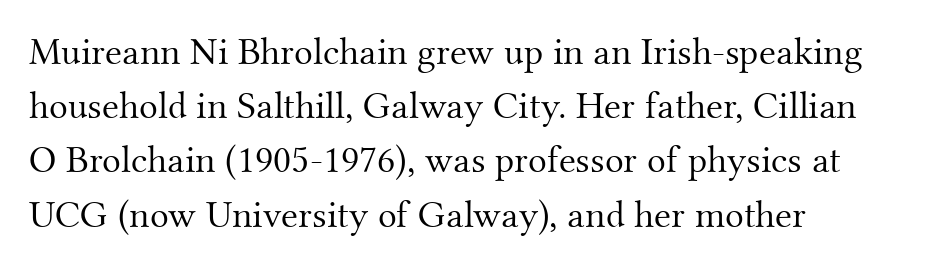
Q: Is the text bold? A: No.
Q: Is the text italic (slanted)? A: No, it is upright.
Q: Is the typeface a serif or a sans-serif typeface? A: Serif.
Q: Is the text underlined? A: No.
Q: How is the paragraph aligned? A: Left-aligned.
Q: Is the spacing between letters normal or unusually wide? A: Normal.
Q: Is the spacing between lines tight, normal or loose? A: Normal.
Q: Width (condensed, normal, or wide)? A: Normal.
Q: Stroke contrast? A: Medium.
Q: x-height? A: Small.
Q: Monospaced? A: No.
